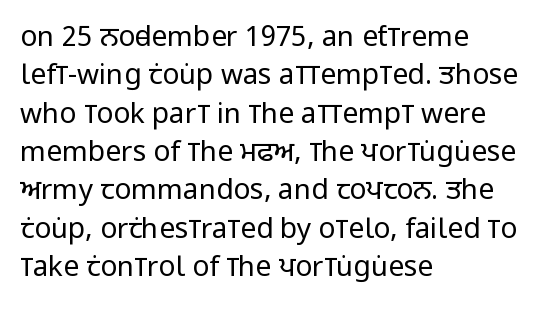
{"serif": "no", "italic": "no", "bold": "no", "weight": "regular", "width": "condensed", "stroke_contrast": "low", "x_height": "large", "monospaced": "no", "underline": "no", "align": "left", "line_spacing": "normal", "line_spacing_ratio": 1.37, "letter_spacing": "normal", "letter_spacing_em": 0.0, "glyph_px": 28}
